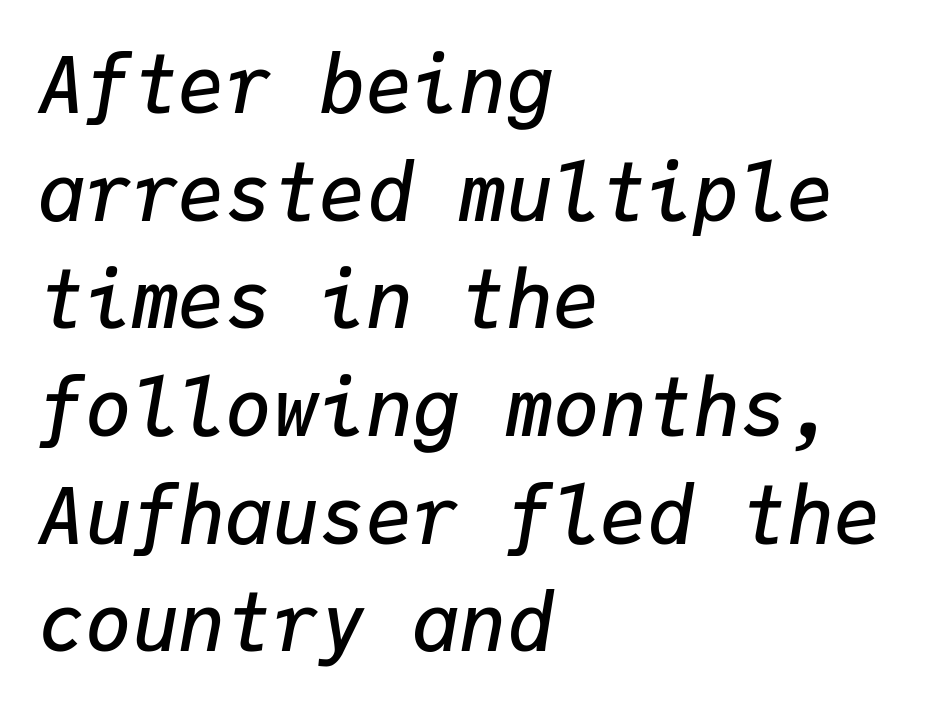
{"italic": "yes", "lean": "right", "slant_degrees": 9, "bold": "semi", "weight": "semibold", "width": "normal", "stroke_contrast": "low", "x_height": "medium", "monospaced": "yes", "underline": "no", "align": "left", "line_spacing": "normal", "line_spacing_ratio": 1.38, "letter_spacing": "normal", "letter_spacing_em": 0.0, "glyph_px": 78}
